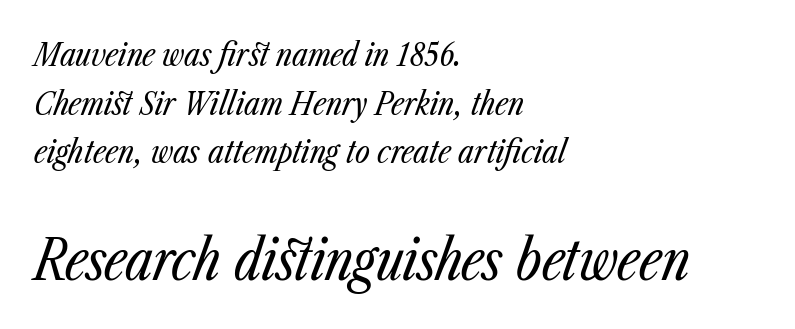
The image shows 56 px regular-weight, condensed type, italic (leaning right); set left-aligned, normal line spacing (1.52x), normal letter spacing, not underlined; the second (bottom) block is 1.75x larger; low stroke contrast and a medium x-height.
